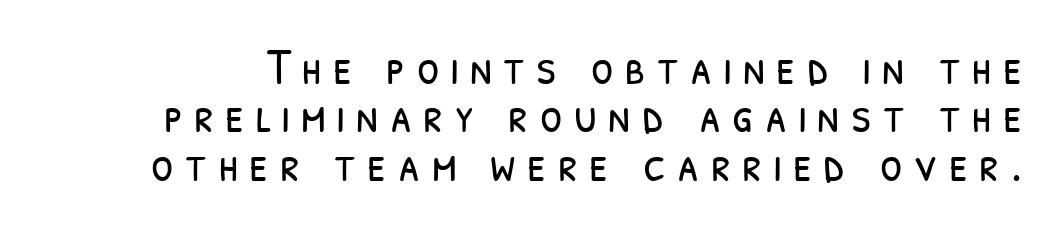
The typeface chosen for these lines omits serifs. Note the varied advance widths — an 'i' is clearly narrower than an 'm'. The leading is snug, giving the passage a crowded texture. Compared with typical body copy, the letter spacing here is much looser. The typesetting does not lean heavy: it is not bold. A bare baseline throughout the passage.
